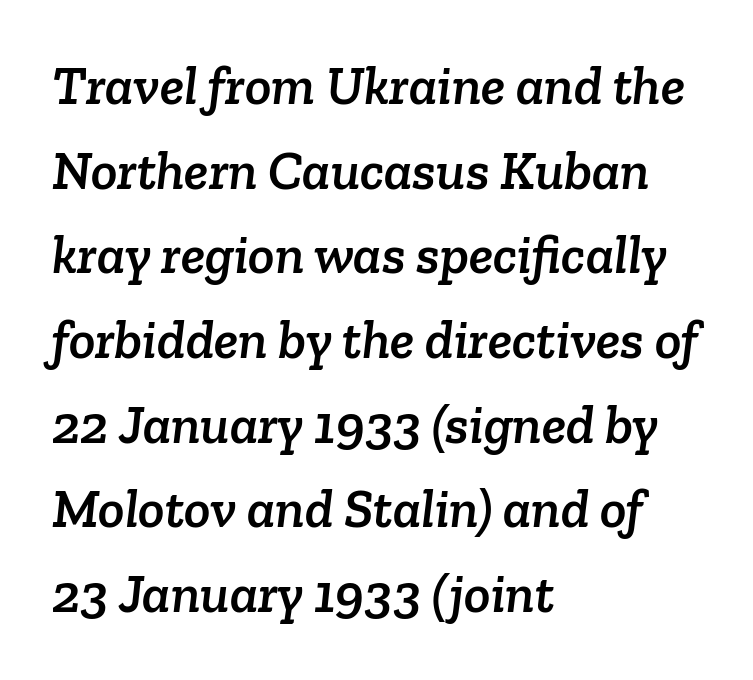
Here the glyphs are tracked normally, forming tight word shapes. Where is the straight margin? On the left. The vertical gap from one line to the next is medium. The passage shown is typed in a proportional face where columns would drift. The letters carry serifs — small finishing strokes at the ends of their stems. Type without underlining.
